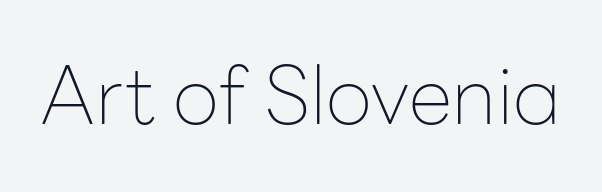
{"serif": "no", "italic": "no", "bold": "no", "weight": "thin", "width": "normal", "stroke_contrast": "low", "x_height": "medium", "monospaced": "no", "underline": "no", "letter_spacing": "normal", "letter_spacing_em": 0.0, "glyph_px": 80}
